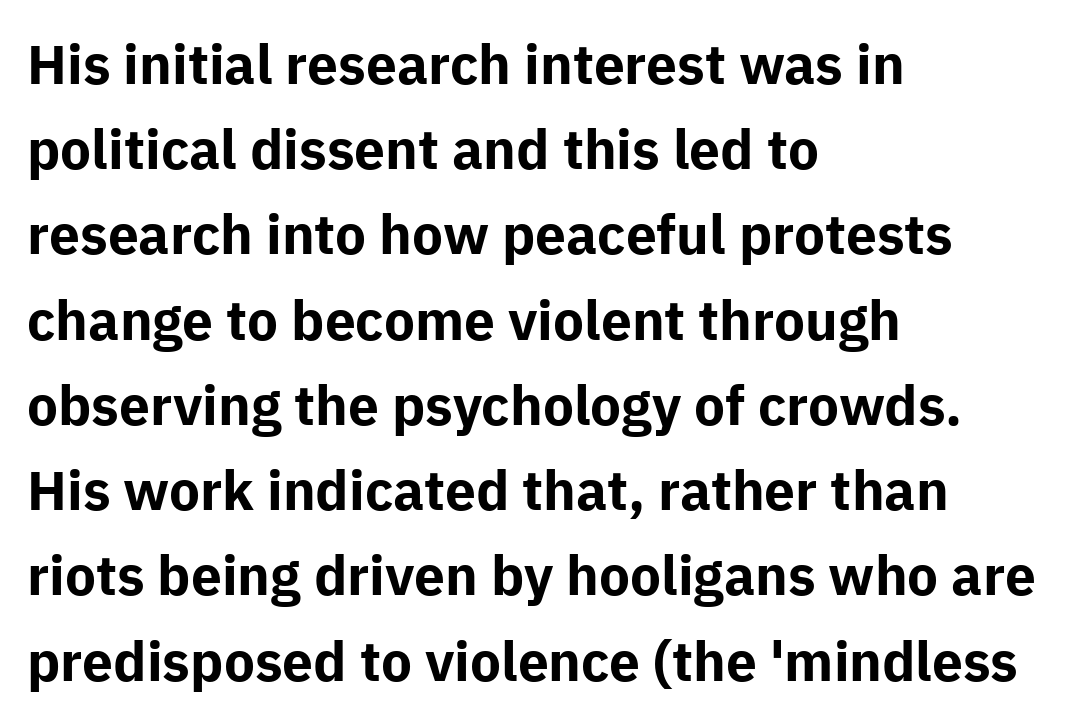
{"serif": "no", "italic": "no", "bold": "yes", "weight": "bold", "width": "normal", "stroke_contrast": "low", "x_height": "medium", "monospaced": "no", "underline": "no", "align": "left", "line_spacing": "normal", "line_spacing_ratio": 1.55, "letter_spacing": "normal", "letter_spacing_em": 0.0, "glyph_px": 55}
